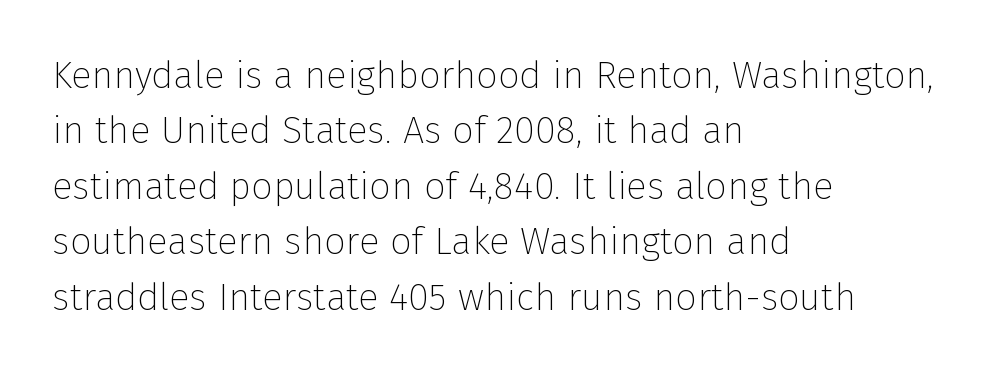
{"serif": "no", "italic": "no", "bold": "no", "weight": "thin", "width": "normal", "stroke_contrast": "low", "x_height": "medium", "monospaced": "no", "underline": "no", "align": "left", "line_spacing": "normal", "line_spacing_ratio": 1.46, "letter_spacing": "normal", "letter_spacing_em": 0.0, "glyph_px": 38}
